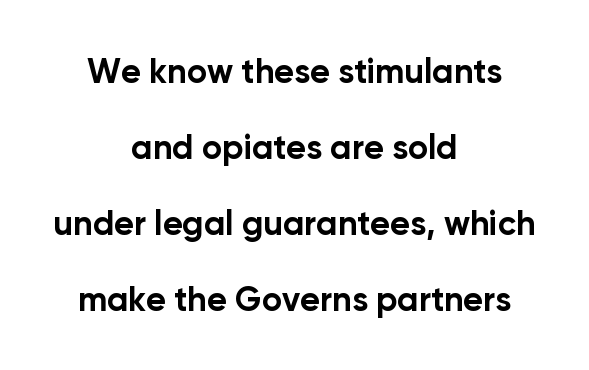
Each row of text sits above clean, open space. The leading is generous, giving the passage an open texture. Glyph-to-glyph distance matches everyday printed text. Chunky letters — that's bold for sure.
